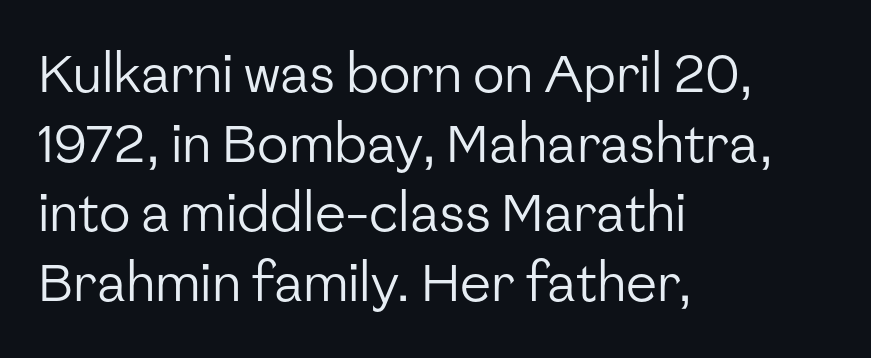
Q: Is the text bold? A: No.
Q: Is the text italic (slanted)? A: No, it is upright.
Q: Is the typeface a serif or a sans-serif typeface? A: Sans-serif.
Q: Is the text underlined? A: No.
Q: How is the paragraph aligned? A: Left-aligned.
Q: Is the spacing between letters normal or unusually wide? A: Normal.
Q: Is the spacing between lines tight, normal or loose? A: Normal.
Q: Width (condensed, normal, or wide)? A: Normal.
Q: Stroke contrast? A: Low.
Q: x-height? A: Medium.
Q: Monospaced? A: No.
